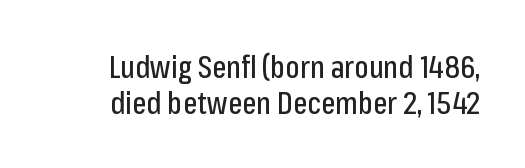
You can tell it's not italic because the verticals are truly vertical. Characters follow at the spacing the type designer built in. Looks like regular typesetting: each glyph gets only the width it needs. Rule under the text: the space is simply empty.
